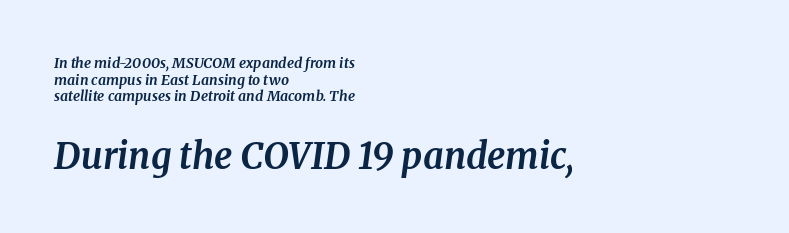
Q: Is the text bold? A: Yes.
Q: Is the text italic (slanted)? A: Yes, it leans right by about 8 degrees.
Q: Is the typeface a serif or a sans-serif typeface? A: Serif.
Q: Is the text underlined? A: No.
Q: How is the paragraph aligned? A: Left-aligned.
Q: Is the spacing between letters normal or unusually wide? A: Normal.
Q: Which block of text is set in a larger size, the first (top) or the second (bottom)? A: The second (bottom) one.
Q: Width (condensed, normal, or wide)? A: Normal.
Q: Stroke contrast? A: Medium.
Q: x-height? A: Medium.
Q: Monospaced? A: No.
